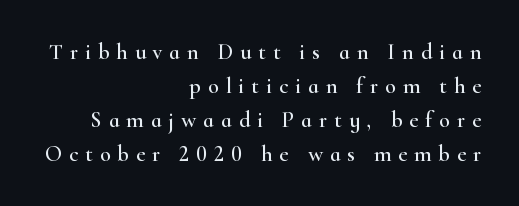
Q: Is the text italic (slanted)? A: No, it is upright.
Q: Is the text underlined? A: No.
Q: How is the paragraph aligned? A: Right-aligned.
Q: Is the spacing between letters normal or unusually wide? A: Unusually wide.
Q: Is the spacing between lines tight, normal or loose? A: Normal.
